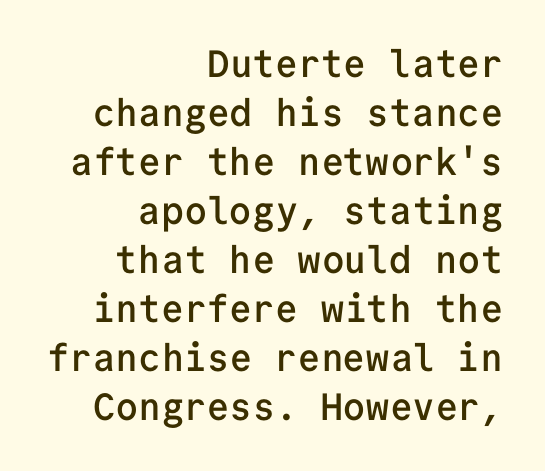
{"serif": "no", "italic": "no", "bold": "semi", "weight": "semibold", "width": "normal", "stroke_contrast": "low", "x_height": "medium", "monospaced": "yes", "underline": "no", "align": "right", "line_spacing": "normal", "line_spacing_ratio": 1.29, "letter_spacing": "normal", "letter_spacing_em": 0.0, "glyph_px": 38}
